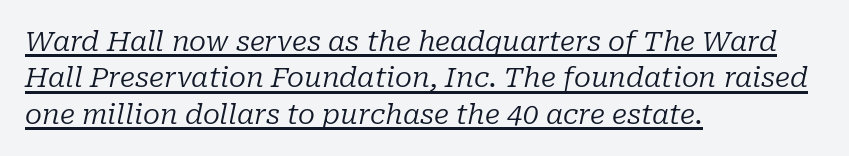
{"serif": "yes", "italic": "yes", "lean": "right", "slant_degrees": 10, "bold": "no", "weight": "regular", "width": "normal", "stroke_contrast": "low", "x_height": "medium", "monospaced": "no", "underline": "yes", "align": "left", "line_spacing": "normal", "line_spacing_ratio": 1.3, "letter_spacing": "normal", "letter_spacing_em": 0.0, "glyph_px": 28}
